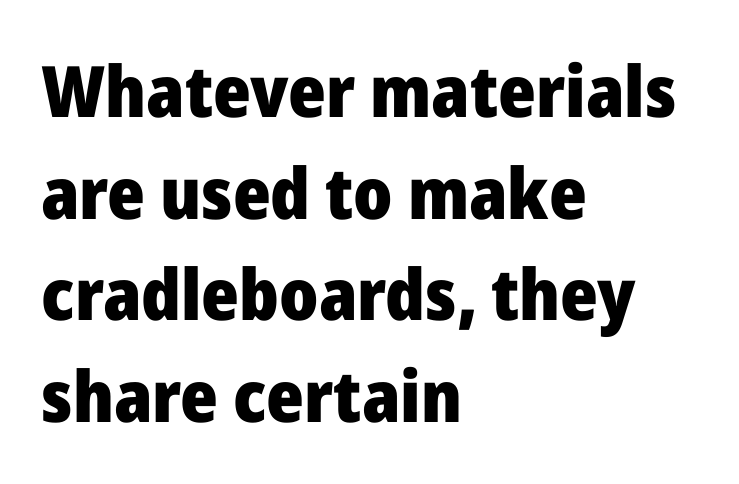
Q: Is the text bold? A: Yes.
Q: Is the text italic (slanted)? A: No, it is upright.
Q: Is the typeface a serif or a sans-serif typeface? A: Sans-serif.
Q: Is the text underlined? A: No.
Q: How is the paragraph aligned? A: Left-aligned.
Q: Is the spacing between letters normal or unusually wide? A: Normal.
Q: Is the spacing between lines tight, normal or loose? A: Normal.
Q: Width (condensed, normal, or wide)? A: Normal.
Q: Stroke contrast? A: Low.
Q: x-height? A: Medium.
Q: Monospaced? A: No.
